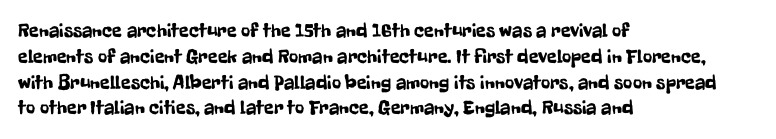
Q: Is the text italic (slanted)? A: No, it is upright.
Q: Is the text underlined? A: No.
Q: How is the paragraph aligned? A: Left-aligned.
Q: Is the spacing between letters normal or unusually wide? A: Normal.
Q: Is the spacing between lines tight, normal or loose? A: Normal.
